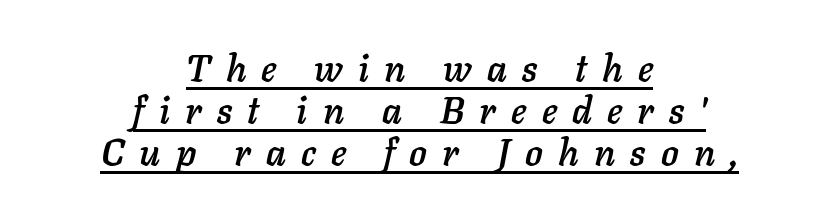
Q: Is the text italic (slanted)? A: Yes, it leans right by about 11 degrees.
Q: Is the text underlined? A: Yes.
Q: How is the paragraph aligned? A: Centered.
Q: Is the spacing between letters normal or unusually wide? A: Unusually wide.
Q: Is the spacing between lines tight, normal or loose? A: Tight.
Q: Width (condensed, normal, or wide)? A: Normal.
Q: Stroke contrast? A: Low.
Q: x-height? A: Medium.
Q: Monospaced? A: No.
